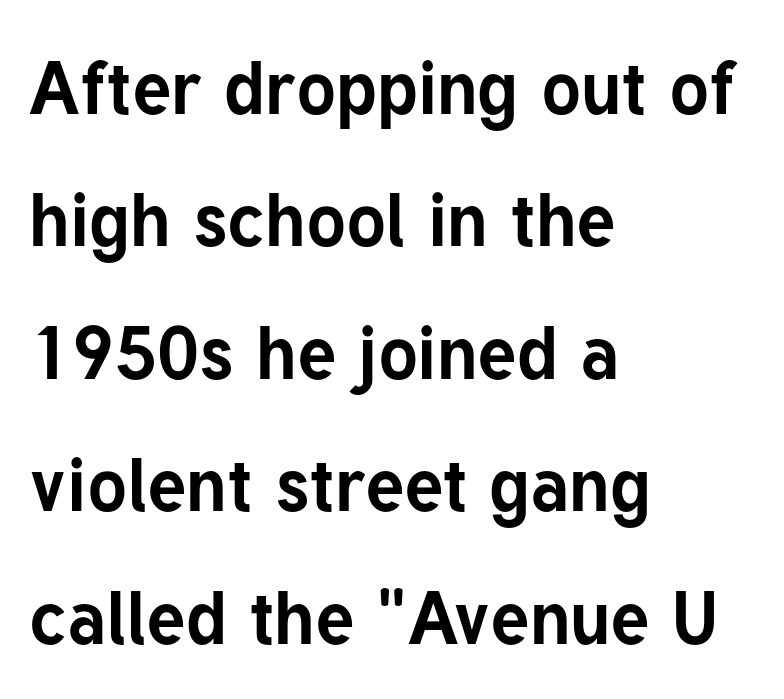
Q: Is the text bold? A: Yes.
Q: Is the text italic (slanted)? A: No, it is upright.
Q: Is the typeface a serif or a sans-serif typeface? A: Sans-serif.
Q: Is the text underlined? A: No.
Q: How is the paragraph aligned? A: Left-aligned.
Q: Is the spacing between letters normal or unusually wide? A: Normal.
Q: Width (condensed, normal, or wide)? A: Normal.
Q: Stroke contrast? A: Low.
Q: x-height? A: Medium.
Q: Monospaced? A: No.
